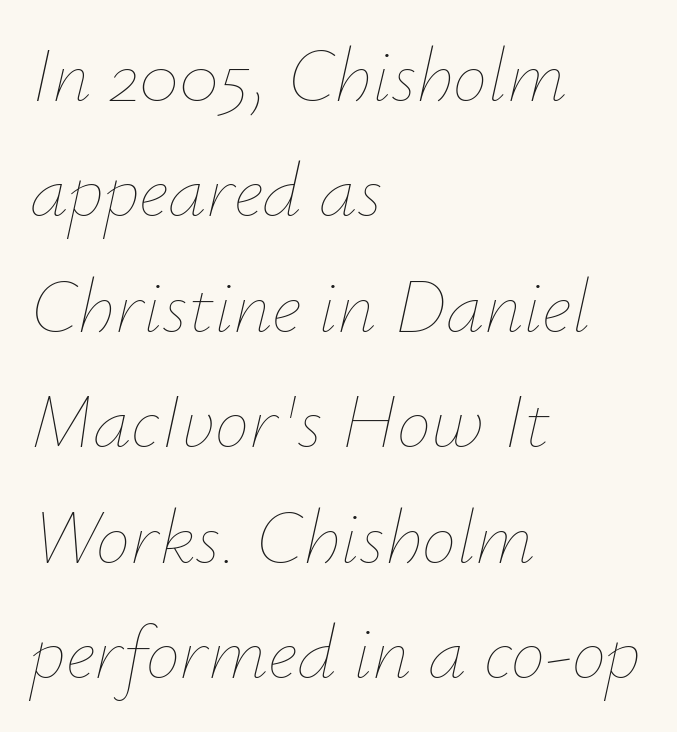
Q: Is the text bold? A: No.
Q: Is the text italic (slanted)? A: Yes, it leans right by about 12 degrees.
Q: Is the text underlined? A: No.
Q: How is the paragraph aligned? A: Left-aligned.
Q: Is the spacing between letters normal or unusually wide? A: Normal.
Q: Is the spacing between lines tight, normal or loose? A: Normal.
Q: Width (condensed, normal, or wide)? A: Normal.
Q: Stroke contrast? A: Low.
Q: x-height? A: Small.
Q: Monospaced? A: No.
